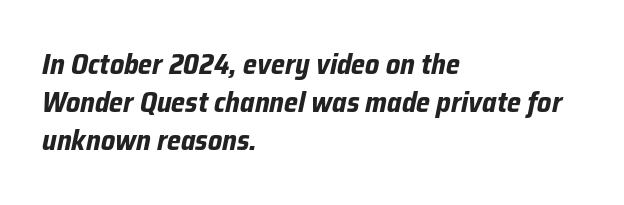
The lines sit at an ordinary, default distance from one another. Descenders hang freely into open space. Looks like regular typesetting: each glyph gets only the width it needs. Weight check: bold — yes, fully. You could call the tracking neutral — neither tight nor loose. The lines in this sample share a left origin and differ only in where they stop.
